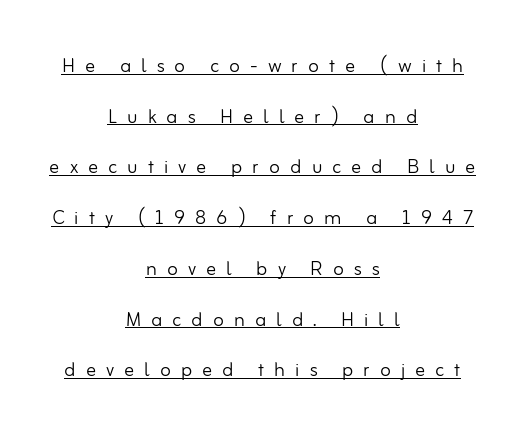
Vertical strokes here are truly vertical. Regarding leading, the lines here are spaced well apart. Line starts and ends both wander, symmetrically. The face used here is rendered with a markedly widened letterfit.
